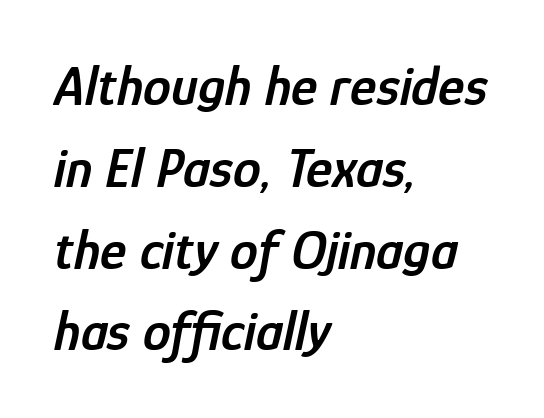
Students, this is semibold: more ink than regular, less than bold. What stands out about the letter spacing? Nothing — it is the standard amount. Leading: standard. A typesetter would call this proportional, since set widths differ per character. Which margin do the lines hug? The left one — the right edge is uneven.
